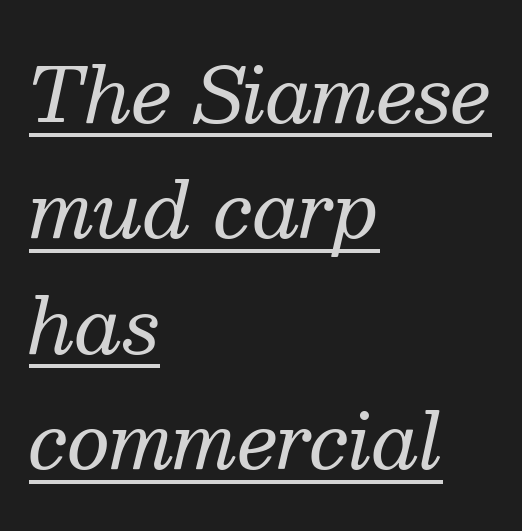
The image shows 75 px regular-weight serif type, italic (leaning right); set left-aligned, normal line spacing (1.54x), normal letter spacing, underlined; medium stroke contrast and a medium x-height.
